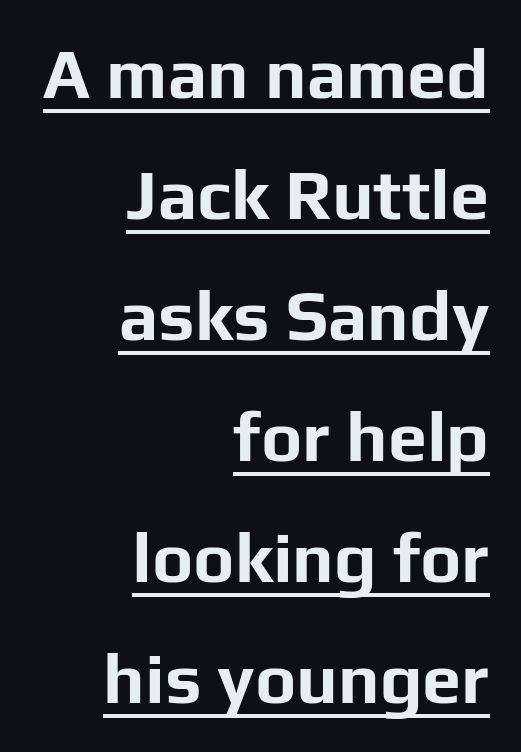
{"serif": "no", "italic": "no", "bold": "yes", "weight": "bold", "width": "normal", "stroke_contrast": "low", "x_height": "medium", "monospaced": "no", "underline": "yes", "align": "right", "line_spacing_ratio": 1.73, "letter_spacing": "normal", "letter_spacing_em": 0.0, "glyph_px": 70}
